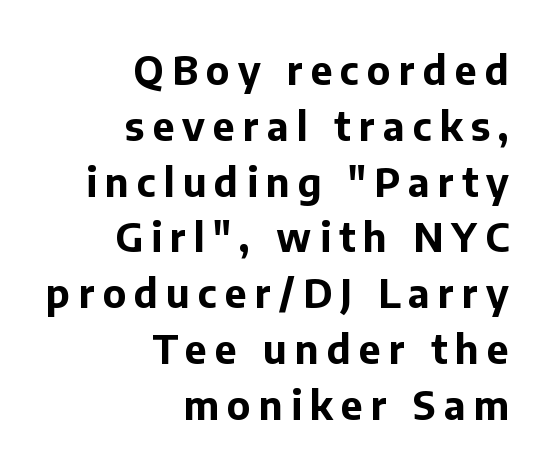
{"serif": "no", "italic": "no", "bold": "yes", "weight": "bold", "width": "normal", "stroke_contrast": "low", "x_height": "medium", "monospaced": "no", "underline": "no", "align": "right", "line_spacing": "normal", "line_spacing_ratio": 1.43, "letter_spacing": "wide", "letter_spacing_em": 0.21, "glyph_px": 39}
